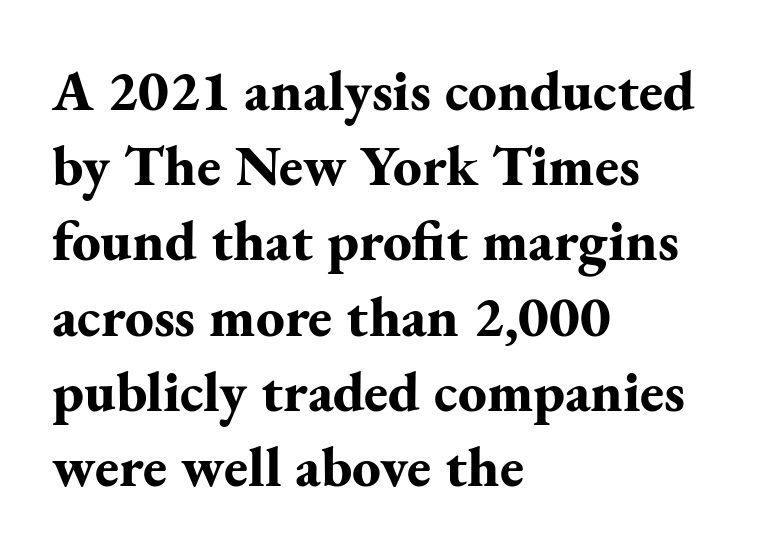
{"serif": "yes", "italic": "no", "bold": "yes", "weight": "bold", "width": "normal", "stroke_contrast": "medium", "x_height": "small", "monospaced": "no", "underline": "no", "align": "left", "line_spacing": "normal", "line_spacing_ratio": 1.32, "letter_spacing": "normal", "letter_spacing_em": 0.0, "glyph_px": 57}
